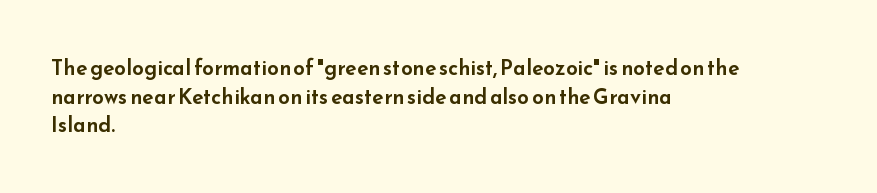
{"italic": "no", "underline": "no", "align": "left", "line_spacing": "normal", "line_spacing_ratio": 1.36, "letter_spacing": "normal", "letter_spacing_em": 0.0, "glyph_px": 21}
